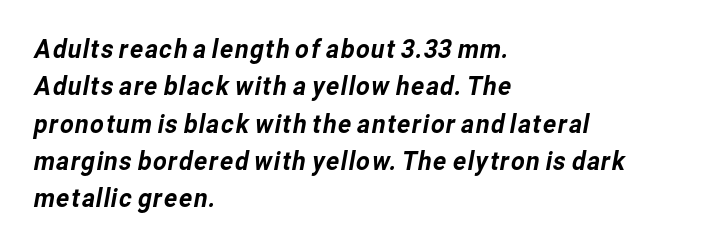
The setting favours the left margin, as ordinary paragraphs usually do. Lines of text with bare space underneath. Reading down the column, the eye jumps a familiar distance to each next line. The type is set solid horizontally, with unmodified tracking.
